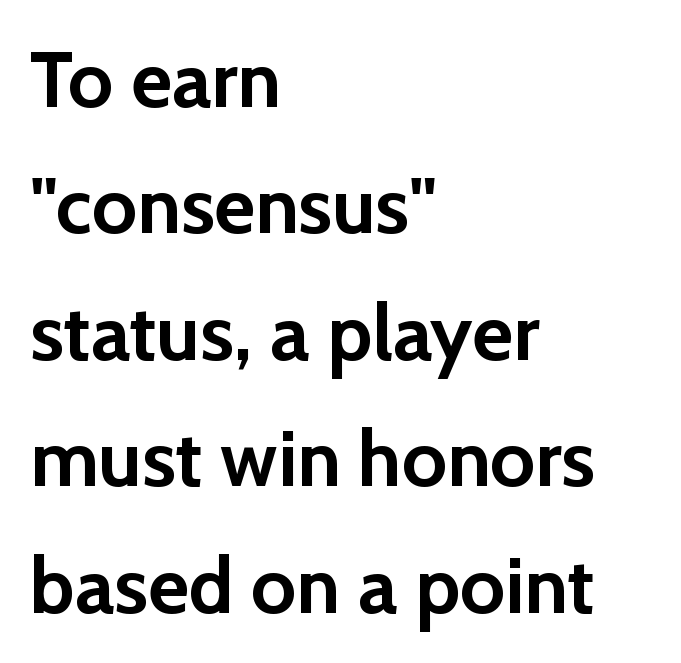
{"serif": "no", "italic": "no", "bold": "yes", "weight": "semibold", "width": "normal", "stroke_contrast": "low", "x_height": "medium", "monospaced": "no", "underline": "no", "align": "left", "line_spacing": "normal", "line_spacing_ratio": 1.6, "letter_spacing": "normal", "letter_spacing_em": 0.0, "glyph_px": 79}
